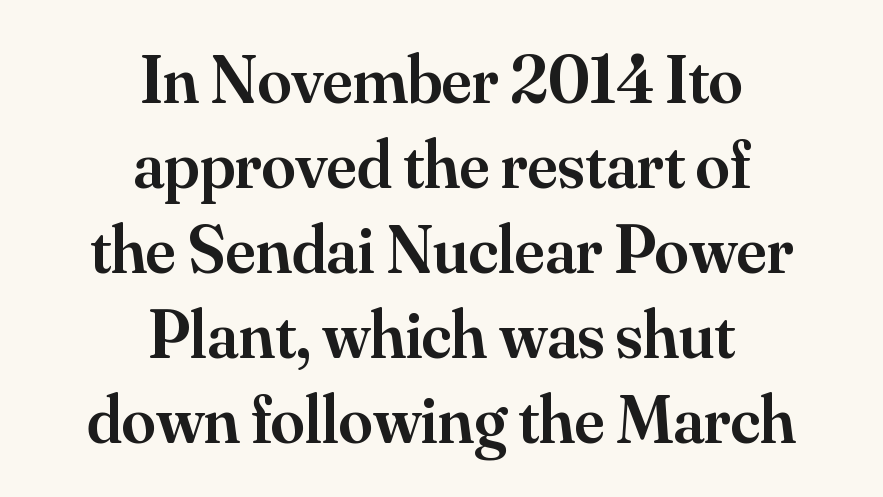
The image shows 68 px semibold serif type, upright; set centered, normal line spacing (1.25x), normal letter spacing, not underlined; medium stroke contrast and a small x-height.
